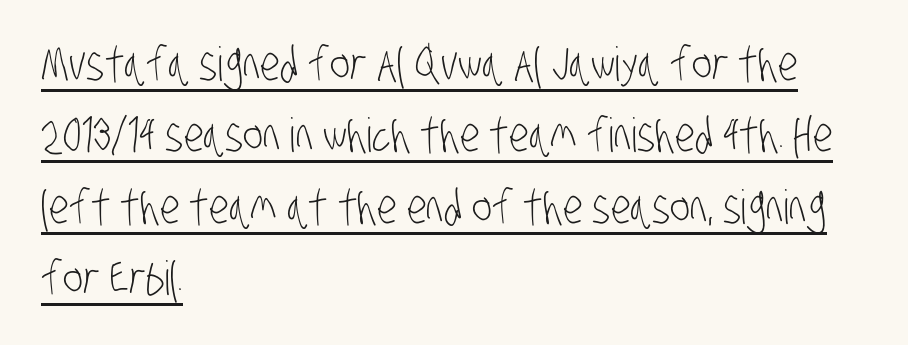
The typesetter chose a ragged-right arrangement here. Emphasis is given by a line drawn under the lettering. No chunkiness to these letters — they're not bold. Evenly set lines give the paragraph a standard silhouette.
